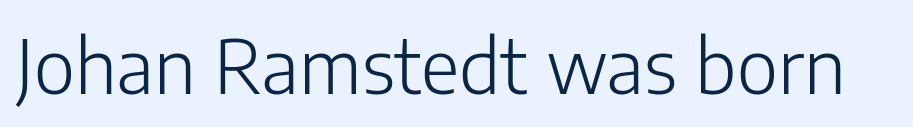
The image shows 75 px light sans-serif type, upright; set normal letter spacing, not underlined; low stroke contrast and a medium x-height.
